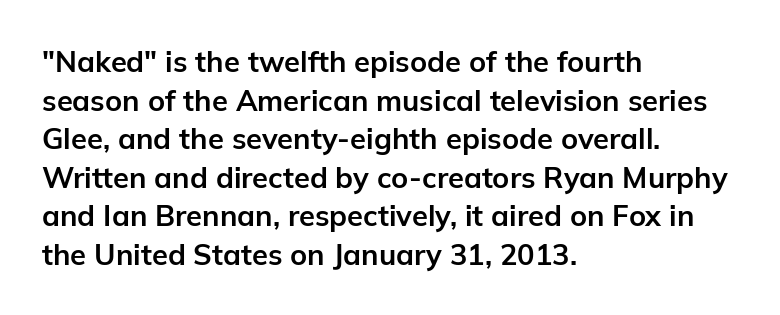
Words appear dense and cohesive because spacing is normal. Vertical strokes here are truly vertical. This is heavy type, rendered in bold. Proportional: the letters do not fall into vertical columns. The type family on display is of the sans-serif kind.
